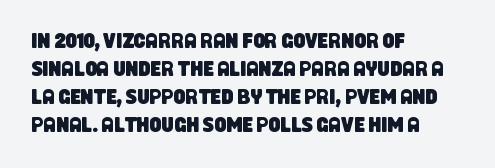
The rag falls on the right side of this text block. The baseline area is clear. Vertically, the passage feels balanced, rows spaced as you'd expect. Short note: letters normally spaced.
